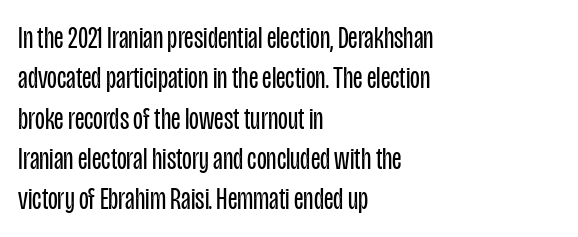
The image shows 32 px regular-weight, condensed sans-serif type, upright; set left-aligned, normal line spacing (1.26x), normal letter spacing, not underlined; low stroke contrast and a large x-height.
